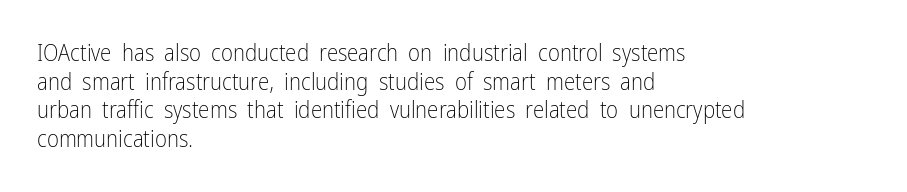
The lines sit at an ordinary, default distance from one another. The text block is weighted toward the left margin, trailing off unevenly rightward. Tracking value appears to be zero — textbook default spacing. Has an underline been added? It has not. Stroke mass is kept to a normal reading level or below.
